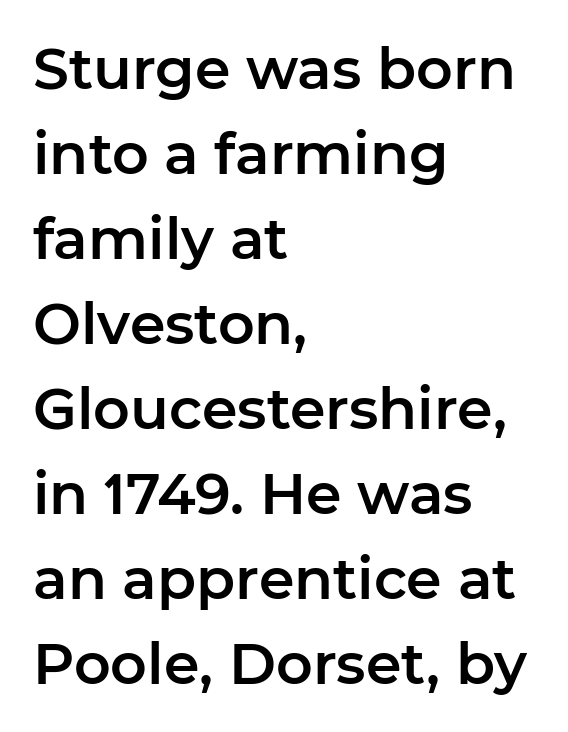
The image shows 57 px sans-serif type, upright; set left-aligned, normal line spacing (1.49x), normal letter spacing, not underlined; low stroke contrast and a medium x-height.
